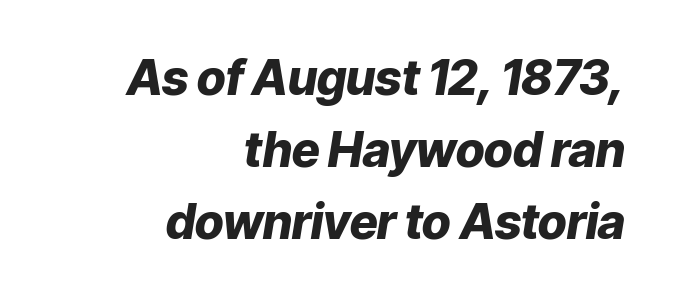
Q: Is the text bold? A: Yes.
Q: Is the text italic (slanted)? A: Yes, it leans right by about 9 degrees.
Q: Is the text underlined? A: No.
Q: How is the paragraph aligned? A: Right-aligned.
Q: Is the spacing between letters normal or unusually wide? A: Normal.
Q: Is the spacing between lines tight, normal or loose? A: Normal.
Q: Width (condensed, normal, or wide)? A: Normal.
Q: Stroke contrast? A: Low.
Q: x-height? A: Medium.
Q: Monospaced? A: No.
